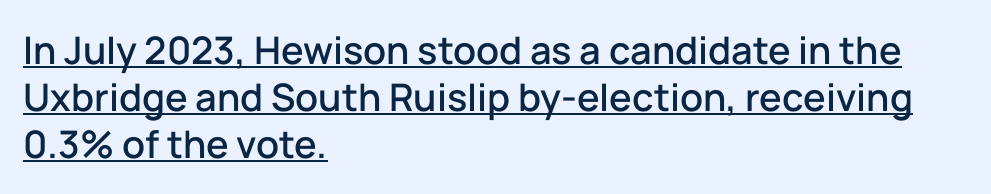
The image shows 38 px sans-serif type, upright; set left-aligned, line spacing 1.24x, normal letter spacing, underlined; low stroke contrast and a medium x-height.
